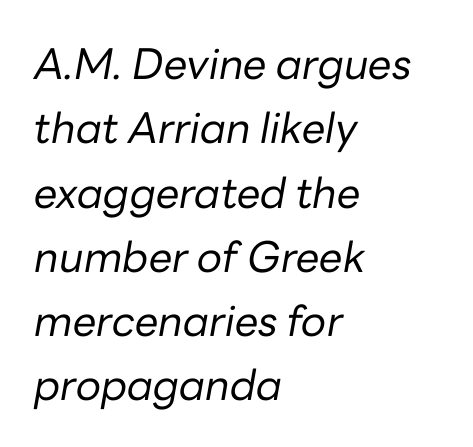
Q: Is the text bold? A: No.
Q: Is the text italic (slanted)? A: Yes, it leans right by about 10 degrees.
Q: Is the text underlined? A: No.
Q: How is the paragraph aligned? A: Left-aligned.
Q: Is the spacing between letters normal or unusually wide? A: Normal.
Q: Is the spacing between lines tight, normal or loose? A: Normal.
Q: Width (condensed, normal, or wide)? A: Normal.
Q: Stroke contrast? A: Low.
Q: x-height? A: Medium.
Q: Monospaced? A: No.
